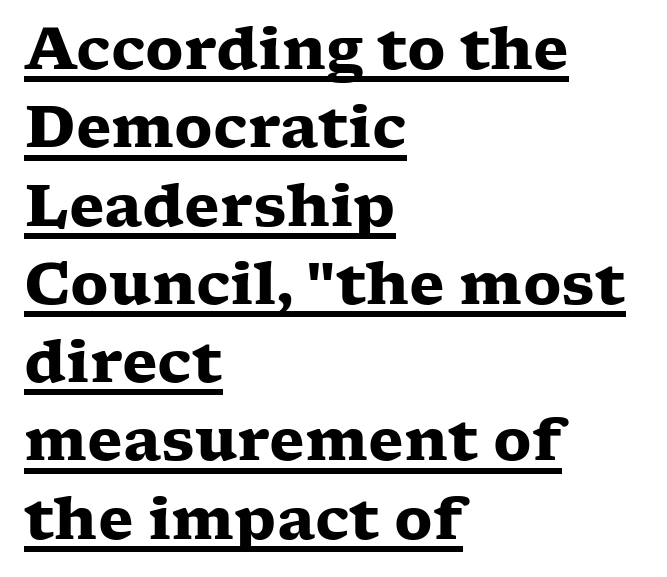
The image shows 58 px heavy, wide serif type, upright; set left-aligned, normal line spacing (1.35x), normal letter spacing, underlined; low stroke contrast and a medium x-height.
